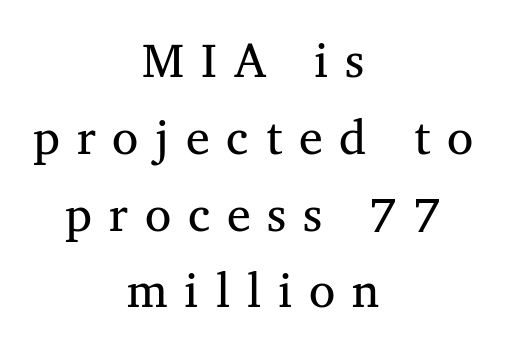
The image shows 48 px serif type; set centered, normal line spacing (1.6x), unusually wide letter spacing (+0.35 em), not underlined; medium stroke contrast and a medium x-height.
